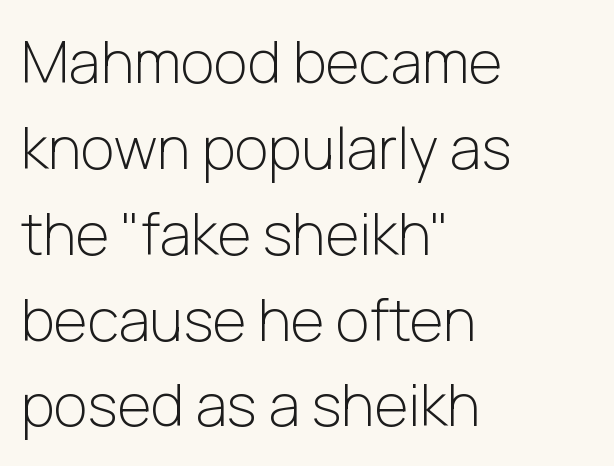
{"serif": "no", "italic": "no", "bold": "no", "weight": "light", "width": "normal", "stroke_contrast": "low", "x_height": "medium", "monospaced": "no", "underline": "no", "align": "left", "line_spacing": "normal", "line_spacing_ratio": 1.48, "letter_spacing": "normal", "letter_spacing_em": 0.0, "glyph_px": 58}
